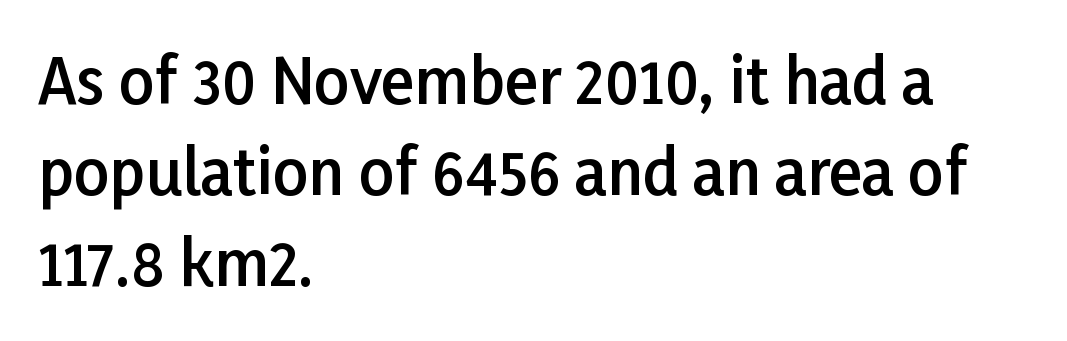
The image shows 62 px semibold sans-serif type, upright; set left-aligned, normal line spacing (1.47x), normal letter spacing, not underlined; low stroke contrast and a medium x-height.
